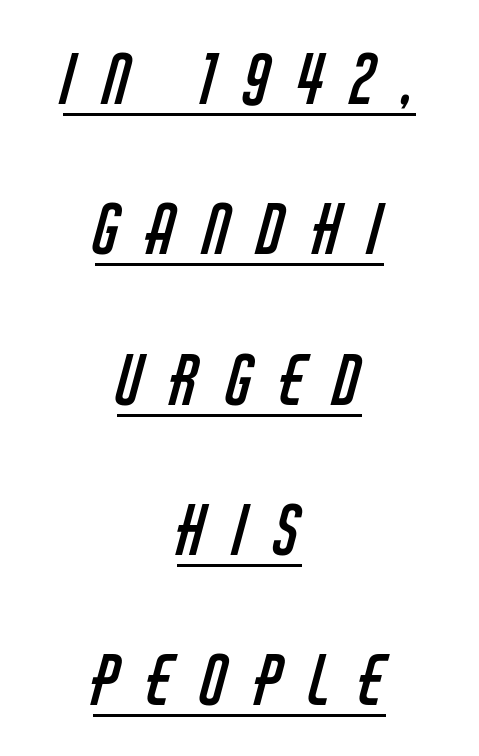
The image shows 68 px regular-weight, condensed sans-serif type; set centered, loose line spacing (2.21x), unusually wide letter spacing (+0.41 em), underlined; low stroke contrast and a large x-height.
